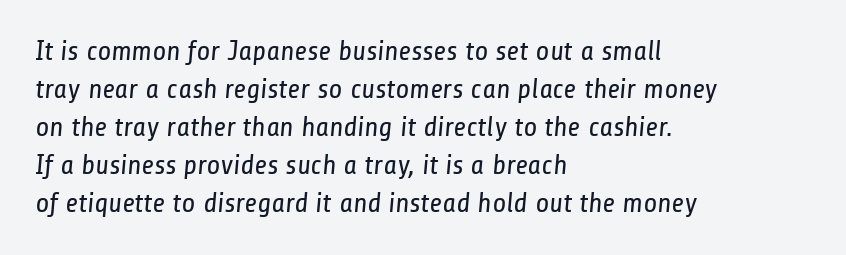
The image shows 28 px regular-weight, condensed sans-serif type; set left-aligned, normal line spacing (1.36x), normal letter spacing, not underlined; low stroke contrast and a medium x-height.
